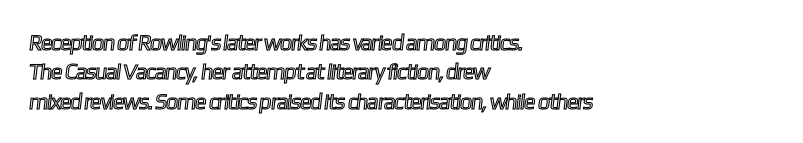
Q: Is the text underlined? A: No.
Q: How is the paragraph aligned? A: Left-aligned.
Q: Is the spacing between letters normal or unusually wide? A: Normal.
Q: Is the spacing between lines tight, normal or loose? A: Normal.
